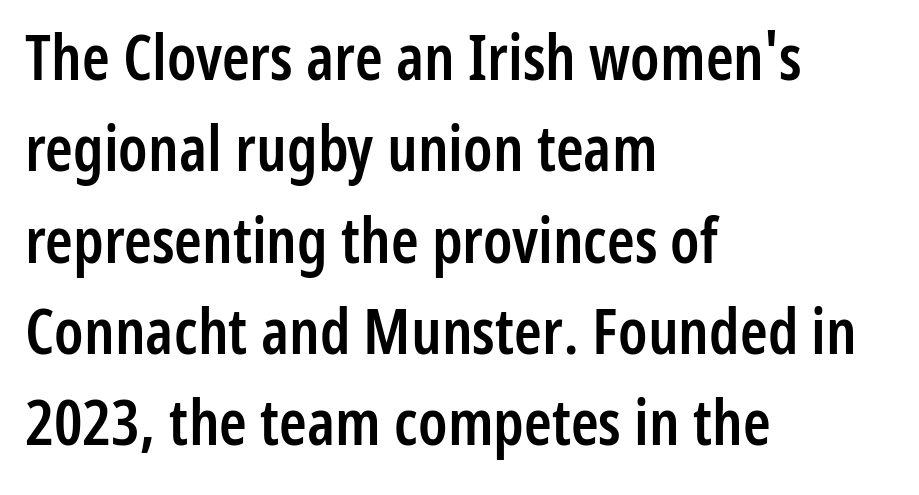
{"serif": "no", "italic": "no", "bold": "semi", "weight": "semibold", "width": "condensed", "stroke_contrast": "low", "x_height": "medium", "monospaced": "no", "underline": "no", "align": "left", "line_spacing": "normal", "line_spacing_ratio": 1.45, "letter_spacing": "normal", "letter_spacing_em": 0.0, "glyph_px": 63}
